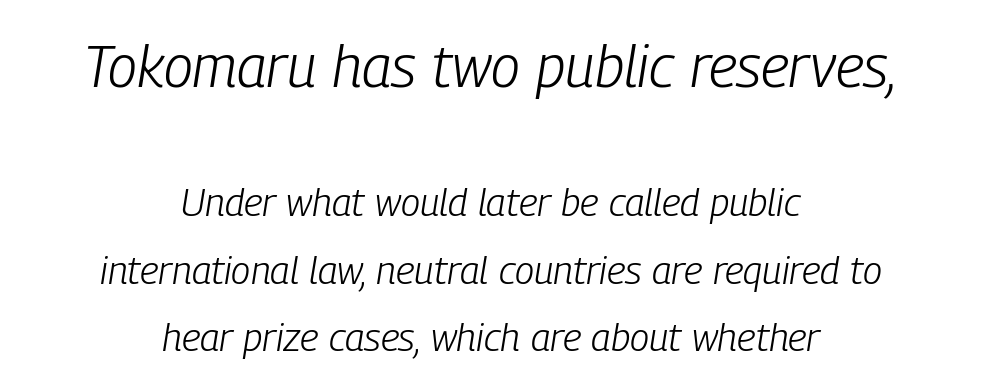
Q: Is the text bold? A: No.
Q: Is the text italic (slanted)? A: Yes, it leans right by about 9 degrees.
Q: Is the text underlined? A: No.
Q: How is the paragraph aligned? A: Centered.
Q: Is the spacing between letters normal or unusually wide? A: Normal.
Q: Which block of text is set in a larger size, the first (top) or the second (bottom)? A: The first (top) one.
Q: Width (condensed, normal, or wide)? A: Condensed.
Q: Stroke contrast? A: Low.
Q: x-height? A: Medium.
Q: Monospaced? A: No.
